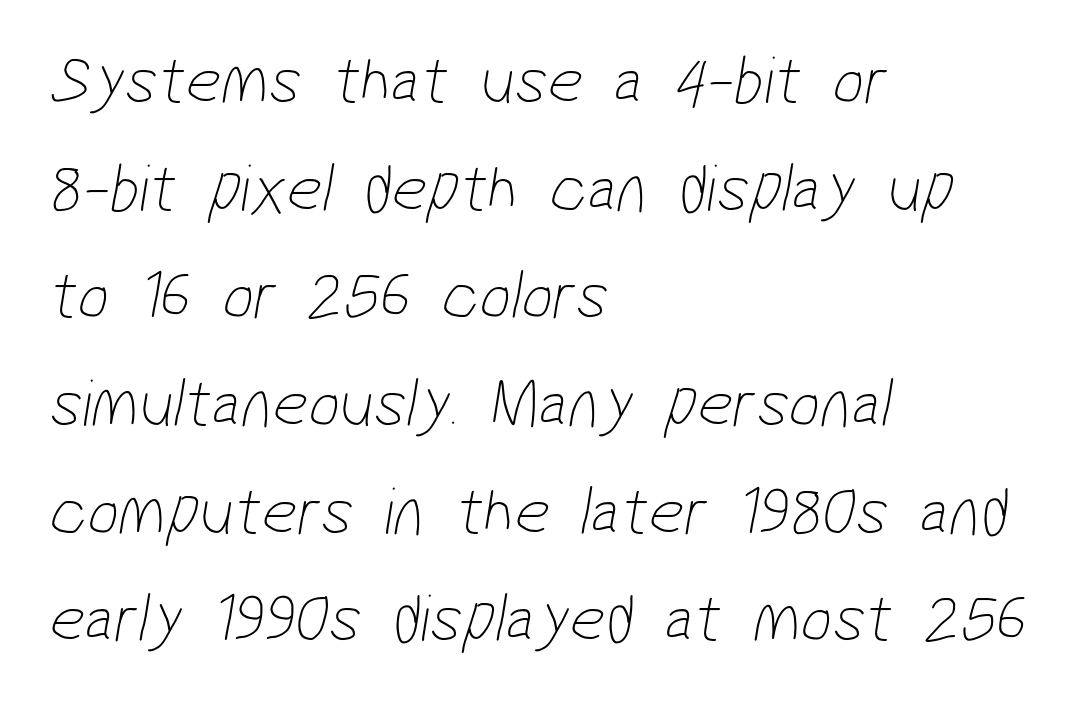
The image shows 69 px thin, condensed sans-serif type; set left-aligned, normal line spacing (1.56x), normal letter spacing, not underlined; low stroke contrast and a medium x-height.
